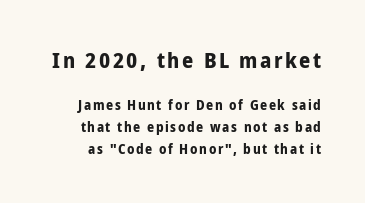
The lines sit at an ordinary, default distance from one another. The letters stand straight up with perfectly vertical stems. These two chunks differ in scale, with the top chunk taking the larger measure. Underline: absent.
